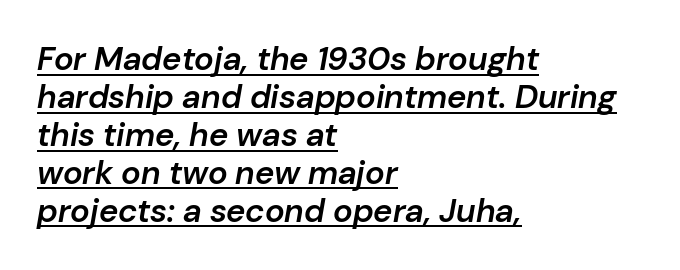
Q: Is the text bold? A: Semi-bold.
Q: Is the text italic (slanted)? A: Yes, it leans right by about 10 degrees.
Q: Is the text underlined? A: Yes.
Q: How is the paragraph aligned? A: Left-aligned.
Q: Is the spacing between letters normal or unusually wide? A: Normal.
Q: Is the spacing between lines tight, normal or loose? A: Tight.
Q: Width (condensed, normal, or wide)? A: Normal.
Q: Stroke contrast? A: Low.
Q: x-height? A: Medium.
Q: Monospaced? A: No.
